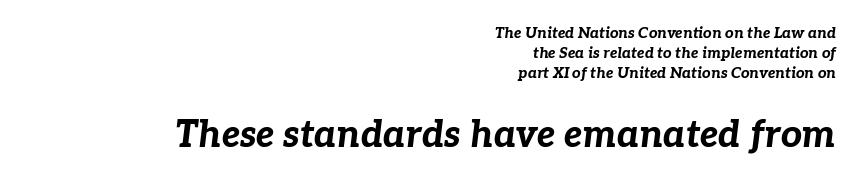
{"italic": "yes", "lean": "right", "slant_degrees": 7, "bold": "yes", "weight": "bold", "width": "normal", "stroke_contrast": "low", "x_height": "medium", "monospaced": "no", "underline": "no", "align": "right", "line_spacing": "normal", "line_spacing_ratio": 1.33, "letter_spacing": "normal", "letter_spacing_em": 0.0, "larger_block": "second", "size_ratio": 2.47, "glyph_px": 37}
